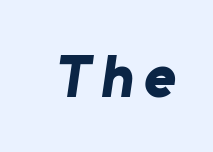
Q: Is the text bold? A: Yes.
Q: Is the typeface a serif or a sans-serif typeface? A: Sans-serif.
Q: Is the text underlined? A: No.
Q: Width (condensed, normal, or wide)? A: Normal.
Q: Stroke contrast? A: Low.
Q: x-height? A: Medium.
Q: Monospaced? A: No.
